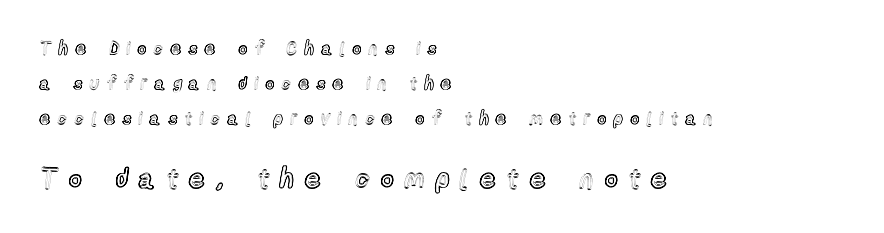
Where is the straight margin? On the left. Has an underline been added? It has not. Tracking here is generous; glyphs stand well apart from one another.
